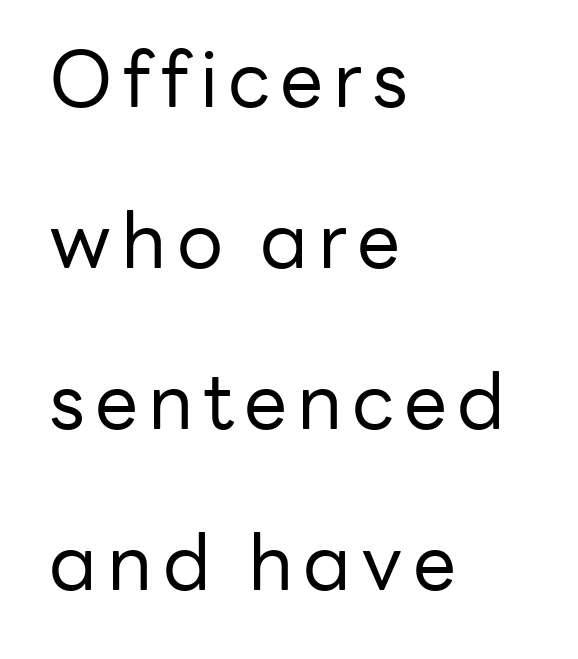
Q: Is the text bold? A: No.
Q: Is the text italic (slanted)? A: No, it is upright.
Q: Is the typeface a serif or a sans-serif typeface? A: Sans-serif.
Q: Is the text underlined? A: No.
Q: How is the paragraph aligned? A: Left-aligned.
Q: Is the spacing between lines tight, normal or loose? A: Loose.
Q: Width (condensed, normal, or wide)? A: Normal.
Q: Stroke contrast? A: Low.
Q: x-height? A: Medium.
Q: Monospaced? A: No.
